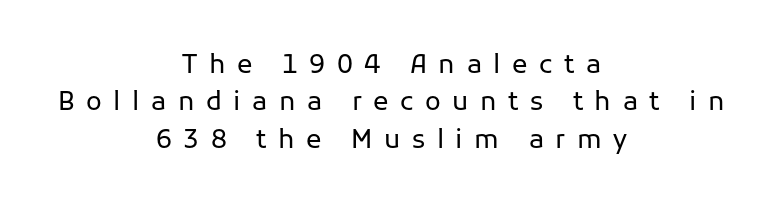
The area under the type is left untouched. Honestly, the row spacing looks completely unremarkable. The type sits square on the baseline with zero lean. The face looks like a standard text weight, possibly lighter.
